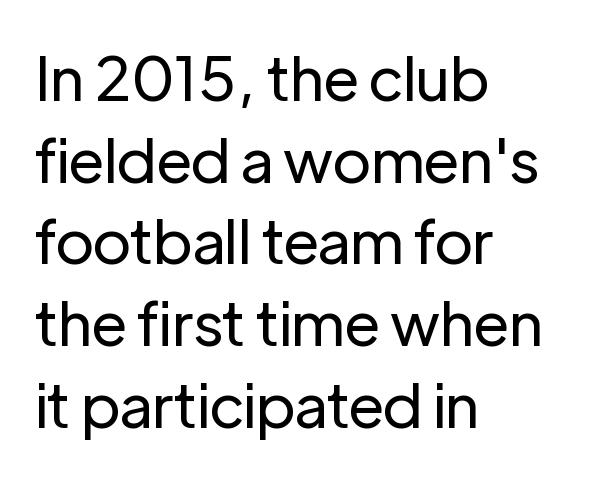
The image shows 61 px regular-weight sans-serif type, upright; set left-aligned, normal line spacing (1.34x), normal letter spacing, not underlined; low stroke contrast and a medium x-height.
